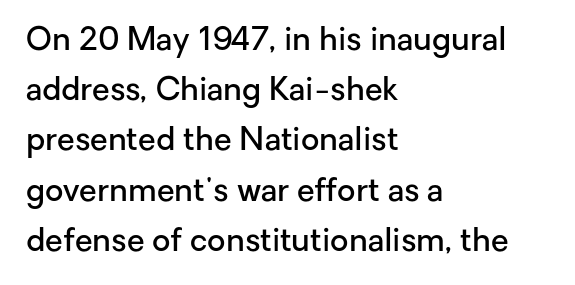
Q: Is the text bold? A: Semi-bold.
Q: Is the text italic (slanted)? A: No, it is upright.
Q: Is the typeface a serif or a sans-serif typeface? A: Sans-serif.
Q: Is the text underlined? A: No.
Q: How is the paragraph aligned? A: Left-aligned.
Q: Is the spacing between letters normal or unusually wide? A: Normal.
Q: Is the spacing between lines tight, normal or loose? A: Normal.
Q: Width (condensed, normal, or wide)? A: Normal.
Q: Stroke contrast? A: Low.
Q: x-height? A: Medium.
Q: Monospaced? A: No.
